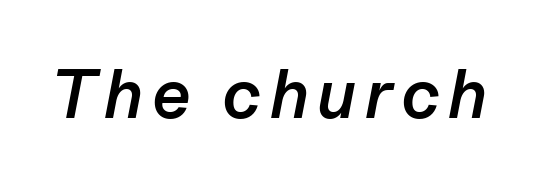
Q: Is the text bold? A: Semi-bold.
Q: Is the text italic (slanted)? A: Yes, it leans right by about 11 degrees.
Q: Is the text underlined? A: No.
Q: Width (condensed, normal, or wide)? A: Normal.
Q: Stroke contrast? A: Low.
Q: x-height? A: Medium.
Q: Monospaced? A: No.
